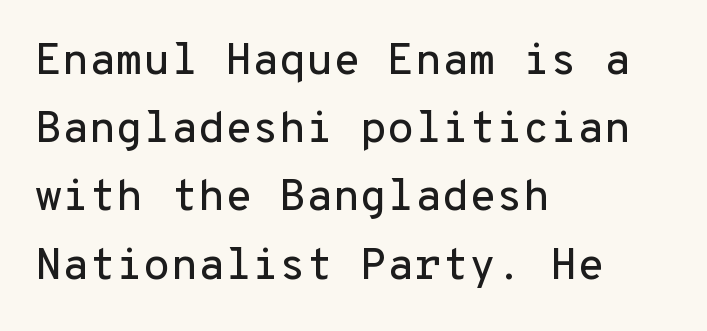
{"serif": "no", "italic": "no", "width": "normal", "stroke_contrast": "low", "x_height": "medium", "monospaced": "yes", "underline": "no", "align": "left", "line_spacing": "normal", "line_spacing_ratio": 1.55, "letter_spacing": "normal", "letter_spacing_em": 0.0, "glyph_px": 44}
